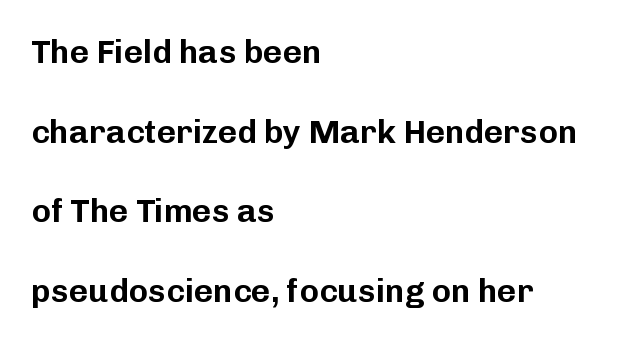
{"serif": "no", "italic": "no", "width": "normal", "stroke_contrast": "low", "x_height": "medium", "monospaced": "no", "underline": "no", "align": "left", "line_spacing": "loose", "line_spacing_ratio": 2.41, "letter_spacing": "normal", "letter_spacing_em": 0.0, "glyph_px": 33}
